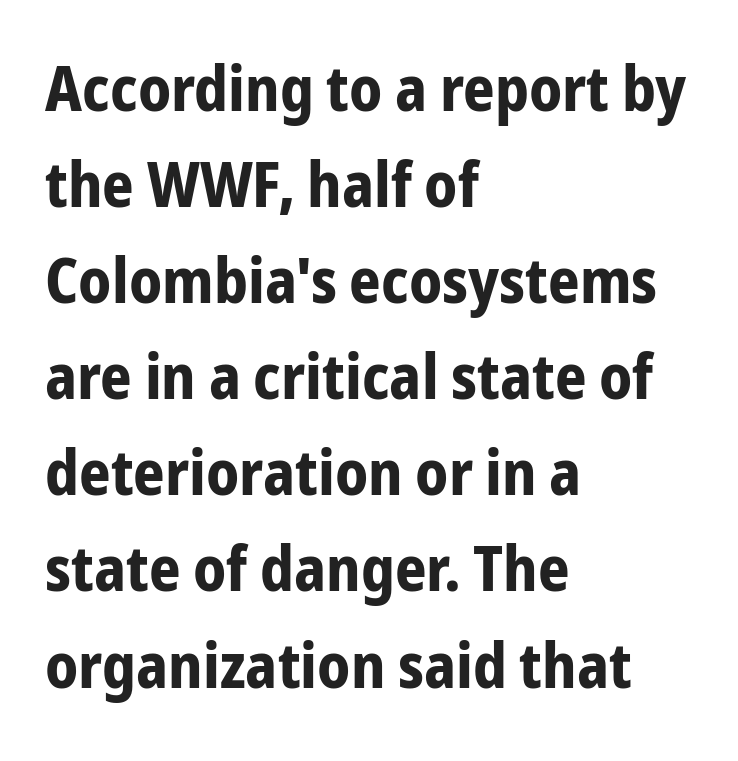
Q: Is the text bold? A: Yes.
Q: Is the text italic (slanted)? A: No, it is upright.
Q: Is the typeface a serif or a sans-serif typeface? A: Sans-serif.
Q: Is the text underlined? A: No.
Q: How is the paragraph aligned? A: Left-aligned.
Q: Is the spacing between letters normal or unusually wide? A: Normal.
Q: Is the spacing between lines tight, normal or loose? A: Normal.
Q: Width (condensed, normal, or wide)? A: Condensed.
Q: Stroke contrast? A: Low.
Q: x-height? A: Medium.
Q: Monospaced? A: No.
